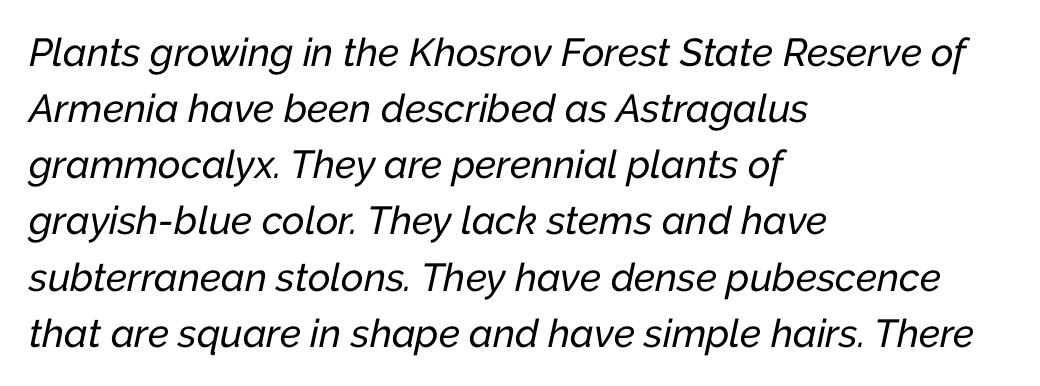
The image shows 39 px text type, italic (leaning right); set left-aligned, normal line spacing (1.44x), normal letter spacing, not underlined; low stroke contrast and a medium x-height.
